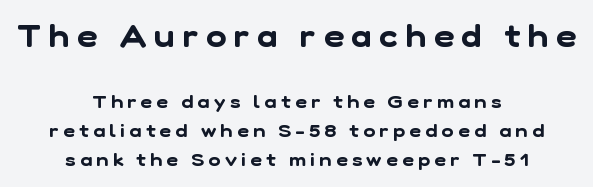
{"serif": "no", "width": "normal", "stroke_contrast": "low", "x_height": "medium", "monospaced": "no", "underline": "no", "align": "center", "line_spacing": "normal", "line_spacing_ratio": 1.6, "letter_spacing": "wide", "letter_spacing_em": 0.25, "larger_block": "first", "size_ratio": 1.72, "glyph_px": 31}
